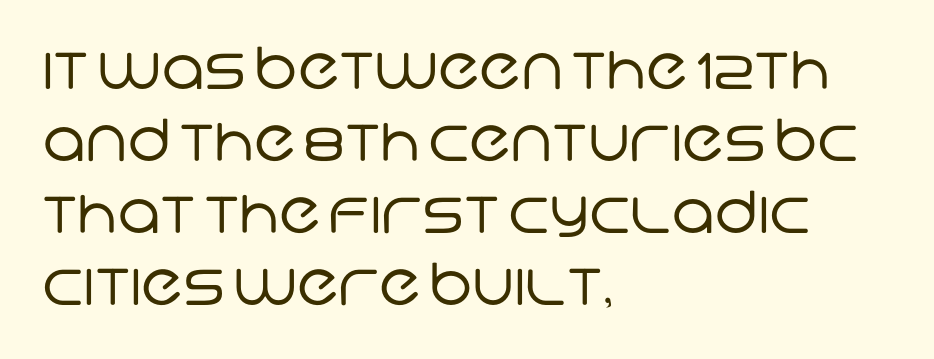
{"serif": "no", "bold": "no", "weight": "regular", "width": "normal", "stroke_contrast": "low", "x_height": "large", "monospaced": "no", "underline": "no", "align": "left", "line_spacing_ratio": 1.24, "letter_spacing": "normal", "letter_spacing_em": 0.0, "glyph_px": 58}
